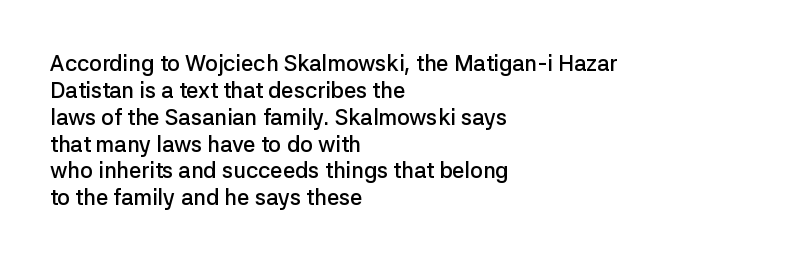
{"italic": "no", "bold": "semi", "underline": "no", "align": "left", "line_spacing_ratio": 1.22, "letter_spacing": "normal", "letter_spacing_em": 0.0, "glyph_px": 22}
